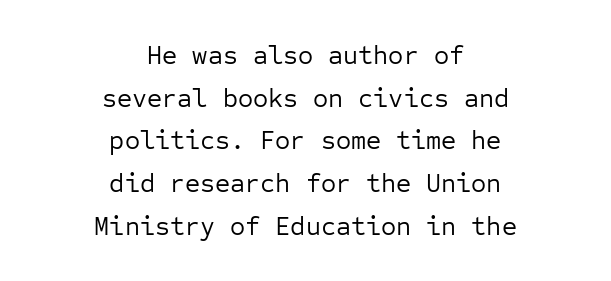
A light-to-regular cut is what we see here. Each line is balanced around a shared central axis. Only glyphs here, with clear space below each row. The line texture is even and compact thanks to regular tracking.
